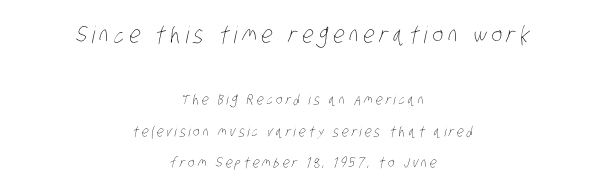
Q: Is the text bold? A: No.
Q: Is the text underlined? A: No.
Q: How is the paragraph aligned? A: Centered.
Q: Is the spacing between letters normal or unusually wide? A: Unusually wide.
Q: Is the spacing between lines tight, normal or loose? A: Loose.
Q: Which block of text is set in a larger size, the first (top) or the second (bottom)? A: The first (top) one.
